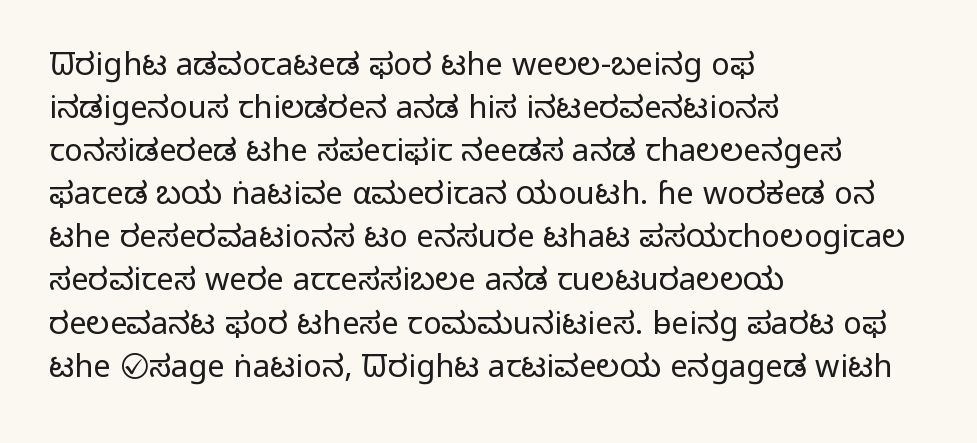
The passage is arranged the way most books set body copy — flush left. The typography opts for an upright posture over an oblique one. The letters look calm and open, with moderate or lighter stems. The specimen omits any rule beneath the text block's lines. These lines are composed in type without serifs. How are the letters spaced? Ordinarily, with no added tracking.
